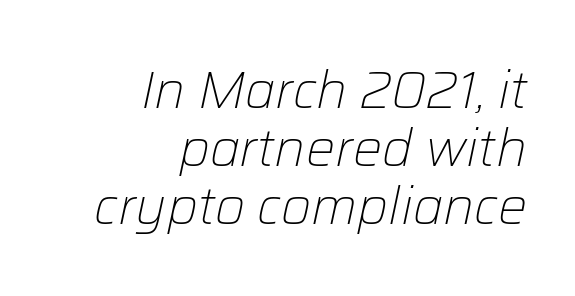
{"italic": "yes", "lean": "right", "slant_degrees": 12, "bold": "no", "weight": "light", "width": "normal", "stroke_contrast": "low", "x_height": "medium", "monospaced": "no", "underline": "no", "align": "right", "line_spacing": "tight", "line_spacing_ratio": 1.12, "letter_spacing": "normal", "letter_spacing_em": 0.0, "glyph_px": 52}
